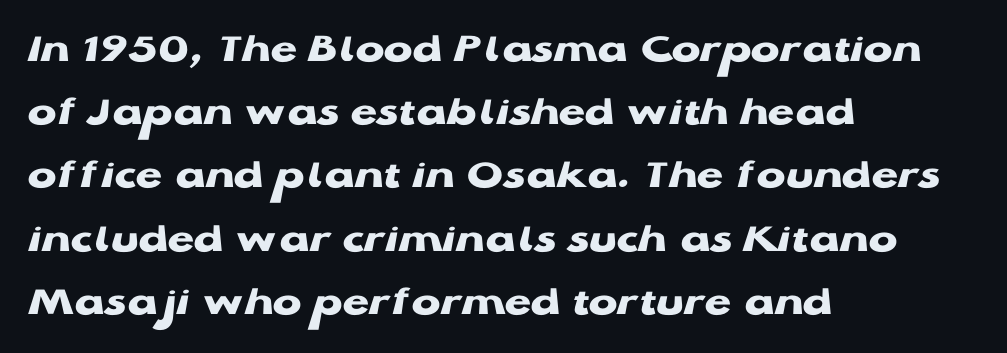
Posture: straight, roman, zero tilt. The text block is weighted toward the left margin, trailing off unevenly rightward. A sans-serif font was chosen for this passage. Words appear dense and cohesive because spacing is normal.
